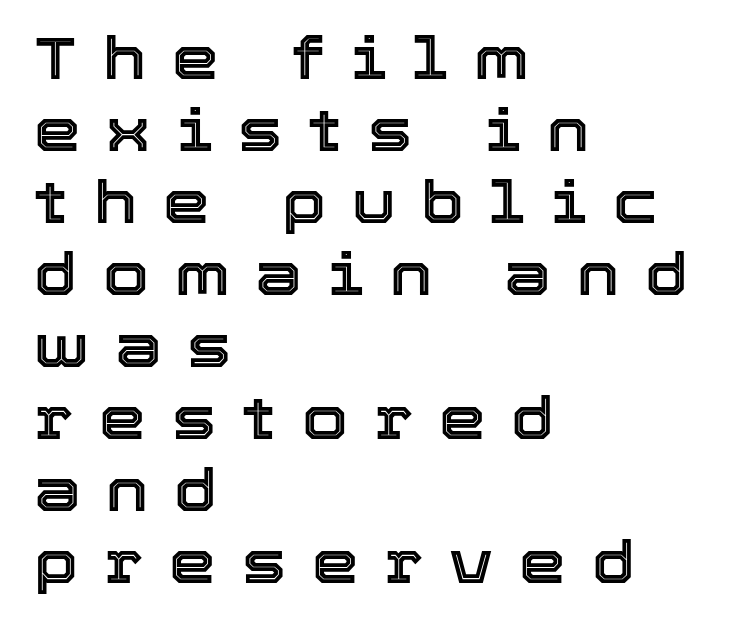
Caption: expanded tracking, letters set apart. The foot of each line stays bare and open. The lettering holds an erect, upright posture throughout. The rendering anchors every line to the left-hand side. Character widths vary here, with narrow letters taking less room than wide ones.
